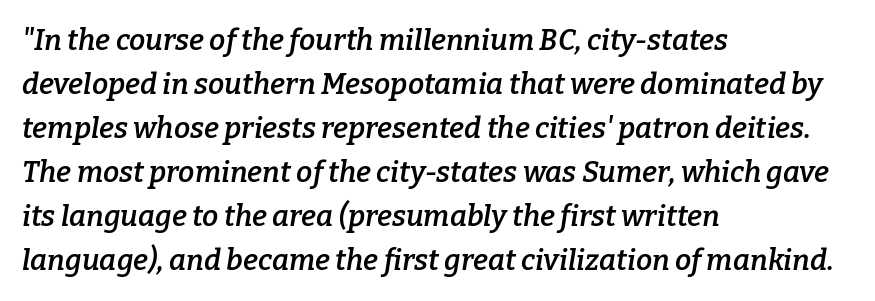
The image shows 29 px semibold serif type, italic (leaning right); set left-aligned, normal line spacing (1.52x), normal letter spacing, not underlined; low stroke contrast and a medium x-height.
